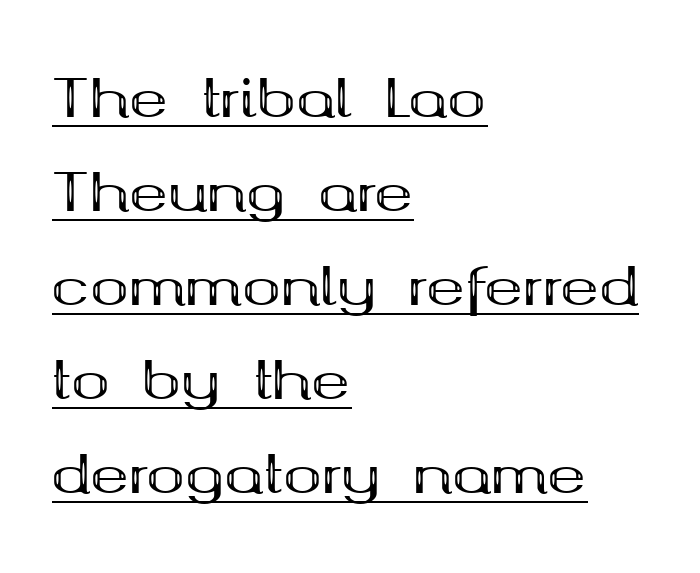
Q: Is the text bold? A: Yes.
Q: Is the text italic (slanted)? A: No, it is upright.
Q: Is the typeface a serif or a sans-serif typeface? A: Serif.
Q: Is the text underlined? A: Yes.
Q: How is the paragraph aligned? A: Left-aligned.
Q: Is the spacing between letters normal or unusually wide? A: Normal.
Q: Width (condensed, normal, or wide)? A: Wide.
Q: Stroke contrast? A: Medium.
Q: x-height? A: Medium.
Q: Monospaced? A: No.
